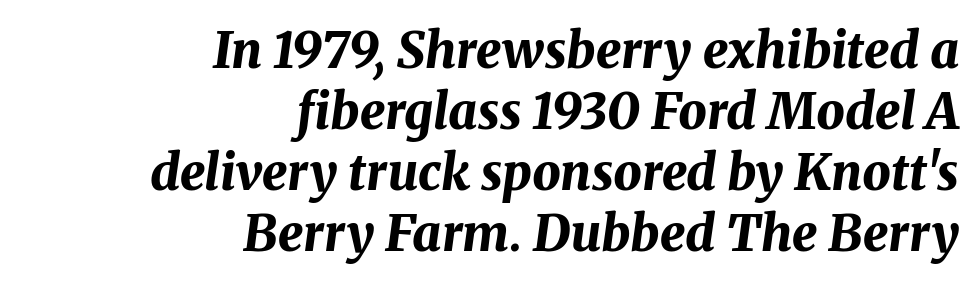
{"italic": "yes", "lean": "right", "slant_degrees": 8, "bold": "yes", "weight": "bold", "width": "normal", "stroke_contrast": "medium", "x_height": "medium", "monospaced": "no", "underline": "no", "align": "right", "line_spacing_ratio": 1.22, "letter_spacing": "normal", "letter_spacing_em": 0.0, "glyph_px": 50}
